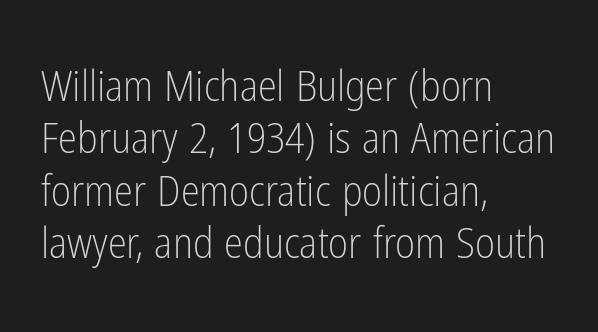
The image shows 43 px light, condensed sans-serif type, upright; set left-aligned, line spacing 1.22x, normal letter spacing, not underlined; low stroke contrast and a medium x-height.
